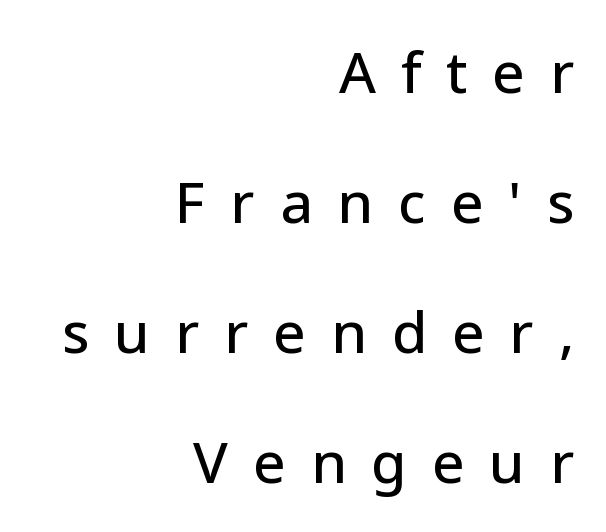
Q: Is the text italic (slanted)? A: No, it is upright.
Q: Is the typeface a serif or a sans-serif typeface? A: Sans-serif.
Q: Is the text underlined? A: No.
Q: How is the paragraph aligned? A: Right-aligned.
Q: Is the spacing between letters normal or unusually wide? A: Unusually wide.
Q: Is the spacing between lines tight, normal or loose? A: Loose.
Q: Width (condensed, normal, or wide)? A: Normal.
Q: Stroke contrast? A: Low.
Q: x-height? A: Medium.
Q: Monospaced? A: No.
